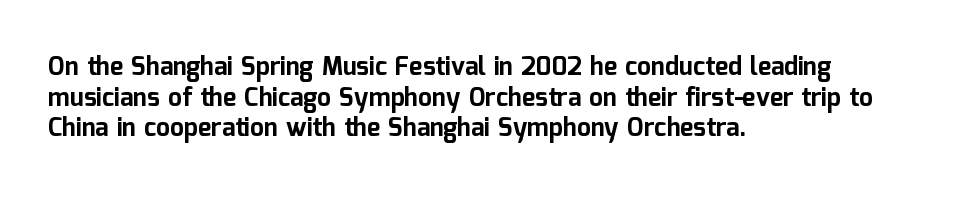
Q: Is the text bold? A: Yes.
Q: Is the text italic (slanted)? A: No, it is upright.
Q: Is the text underlined? A: No.
Q: How is the paragraph aligned? A: Left-aligned.
Q: Is the spacing between letters normal or unusually wide? A: Normal.
